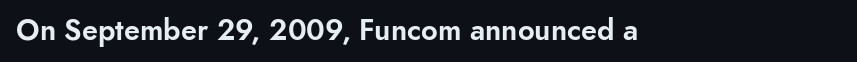
Q: Is the text italic (slanted)? A: No, it is upright.
Q: Is the typeface a serif or a sans-serif typeface? A: Sans-serif.
Q: Is the text underlined? A: No.
Q: Is the spacing between letters normal or unusually wide? A: Normal.
Q: Width (condensed, normal, or wide)? A: Normal.
Q: Stroke contrast? A: Low.
Q: x-height? A: Small.
Q: Monospaced? A: No.
